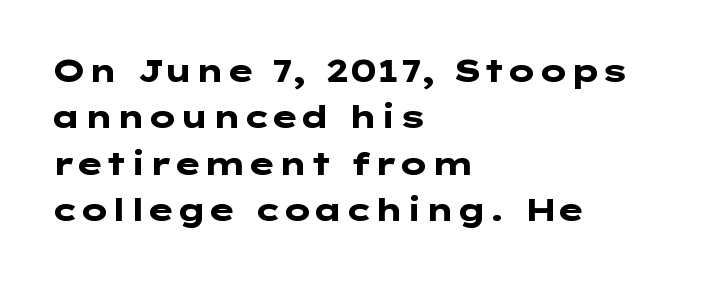
Only glyphs here, with clear space below each row. The rendering shows plain stroke endings on the letterforms — a sans-serif design. The vertical gap from one line to the next is medium. The type is set solid horizontally, with unmodified tracking. This is the regular roman posture of the typeface. This sample is left-justified, so line endings fall wherever the words run out.
